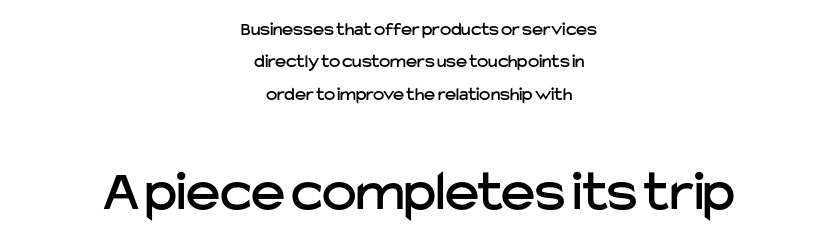
Small over large — that's the arrangement of the two blocks here. Casual observation: everything's sitting right in the middle. Has an underline been added? It has not. Think of a printed novel: that variable character pitch is what you see here.
